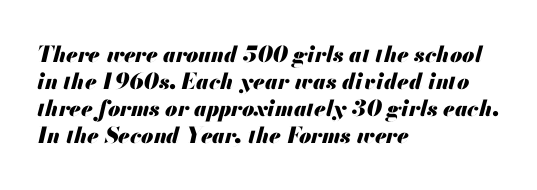
Unmarked baselines from the first word to the last. The rendering keeps characters at their native spacing. Rendered with sloped, italic letterforms. Layout note: lines flush left. Does the weight exceed regular? Yes, all the way to bold.
